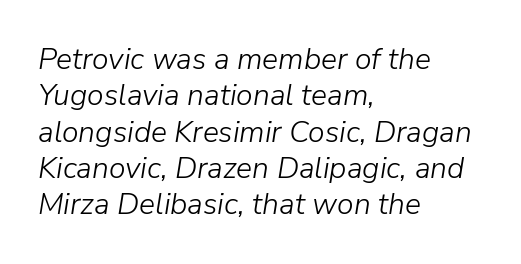
The image shows 30 px light type, italic (leaning right); set left-aligned, line spacing 1.21x, normal letter spacing, not underlined; low stroke contrast and a medium x-height.
